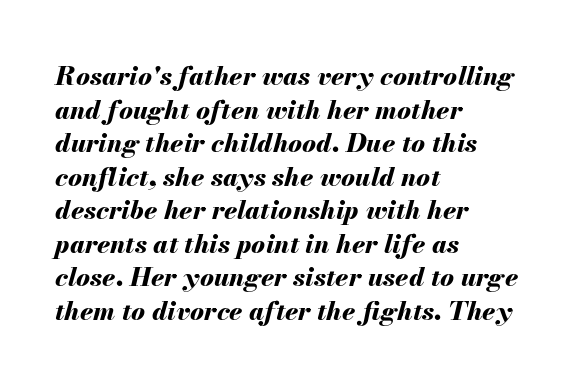
The image shows 26 px bold type, italic (leaning right); set left-aligned, normal line spacing (1.29x), normal letter spacing, not underlined.
